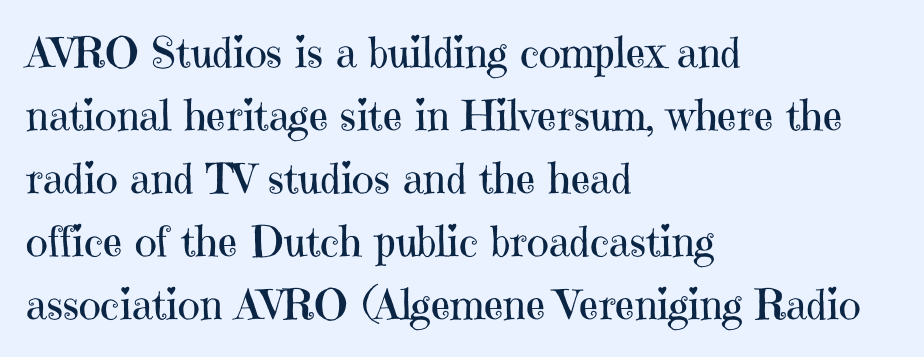
Q: Is the text bold? A: No.
Q: Is the text italic (slanted)? A: No, it is upright.
Q: Is the typeface a serif or a sans-serif typeface? A: Serif.
Q: Is the text underlined? A: No.
Q: How is the paragraph aligned? A: Left-aligned.
Q: Is the spacing between letters normal or unusually wide? A: Normal.
Q: Is the spacing between lines tight, normal or loose? A: Normal.
Q: Width (condensed, normal, or wide)? A: Normal.
Q: Stroke contrast? A: High.
Q: x-height? A: Medium.
Q: Monospaced? A: No.
